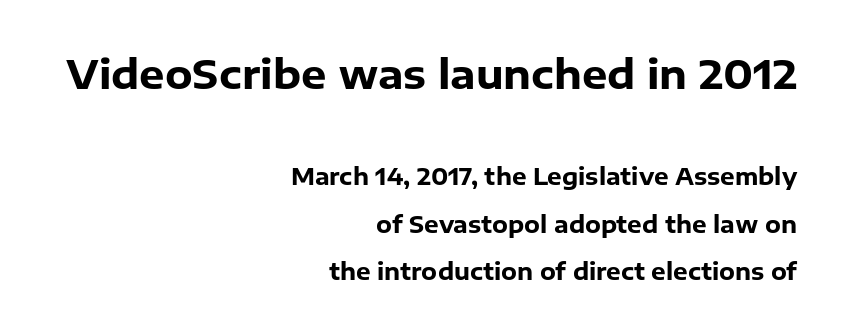
Q: Is the text bold? A: Yes.
Q: Is the text italic (slanted)? A: No, it is upright.
Q: Is the typeface a serif or a sans-serif typeface? A: Sans-serif.
Q: Is the text underlined? A: No.
Q: How is the paragraph aligned? A: Right-aligned.
Q: Is the spacing between letters normal or unusually wide? A: Normal.
Q: Is the spacing between lines tight, normal or loose? A: Loose.
Q: Which block of text is set in a larger size, the first (top) or the second (bottom)? A: The first (top) one.
Q: Width (condensed, normal, or wide)? A: Normal.
Q: Stroke contrast? A: Low.
Q: x-height? A: Medium.
Q: Monospaced? A: No.
